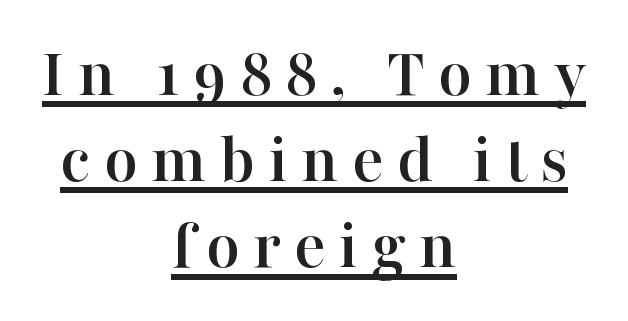
{"serif": "yes", "italic": "no", "width": "normal", "stroke_contrast": "high", "x_height": "medium", "monospaced": "no", "underline": "yes", "align": "center", "line_spacing_ratio": 1.18, "glyph_px": 73}
